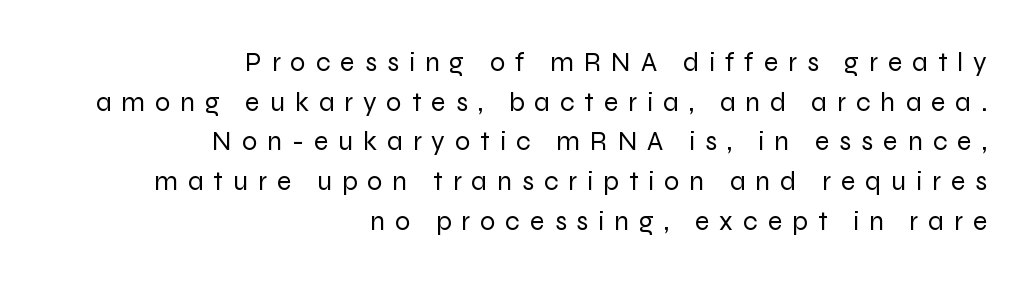
The image shows 27 px text type, upright; set right-aligned, normal line spacing (1.47x), unusually wide letter spacing (+0.37 em), not underlined.
